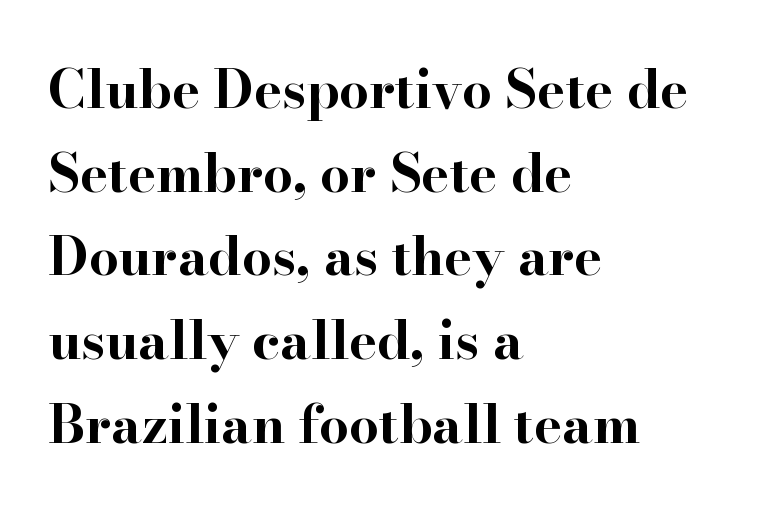
{"serif": "yes", "italic": "no", "bold": "yes", "weight": "bold", "width": "wide", "stroke_contrast": "high", "x_height": "small", "monospaced": "no", "underline": "no", "align": "left", "line_spacing": "normal", "line_spacing_ratio": 1.58, "letter_spacing": "normal", "letter_spacing_em": 0.0, "glyph_px": 53}
